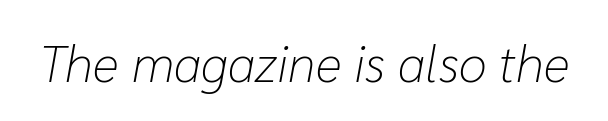
Q: Is the text bold? A: No.
Q: Is the text italic (slanted)? A: Yes, it leans right by about 10 degrees.
Q: Is the text underlined? A: No.
Q: Is the spacing between letters normal or unusually wide? A: Normal.
Q: Width (condensed, normal, or wide)? A: Normal.
Q: Stroke contrast? A: Low.
Q: x-height? A: Medium.
Q: Monospaced? A: No.
